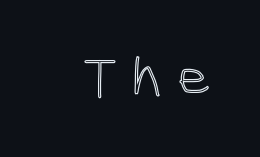
Loose tracking; the words dissolve into strings of separated letters. Designer's note — italics off, roman on. Character widths vary here, with narrow letters taking less room than wide ones. The gap between lines stays unmarked.
